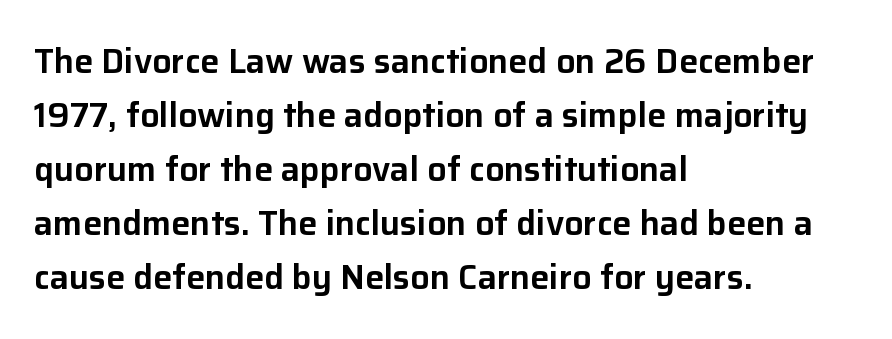
The image shows 34 px sans-serif type, upright; set left-aligned, normal line spacing (1.59x), normal letter spacing, not underlined; low stroke contrast and a medium x-height.
